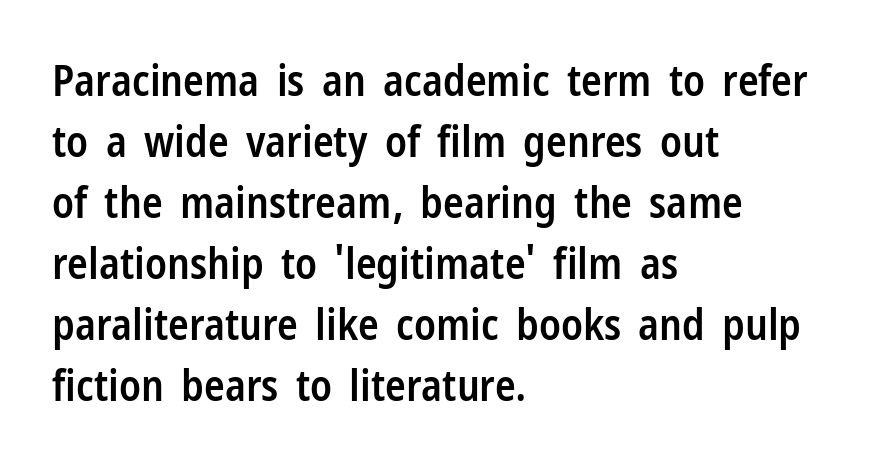
Q: Is the text bold? A: Semi-bold.
Q: Is the text italic (slanted)? A: No, it is upright.
Q: Is the typeface a serif or a sans-serif typeface? A: Sans-serif.
Q: Is the text underlined? A: No.
Q: How is the paragraph aligned? A: Left-aligned.
Q: Is the spacing between letters normal or unusually wide? A: Normal.
Q: Is the spacing between lines tight, normal or loose? A: Normal.
Q: Width (condensed, normal, or wide)? A: Condensed.
Q: Stroke contrast? A: Low.
Q: x-height? A: Medium.
Q: Monospaced? A: No.
